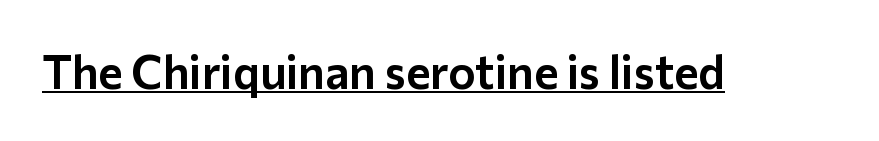
Unlike italic type, these characters show no tilt at all. The face used here appears with an underline applied. Words appear dense and cohesive because spacing is normal. Font category for this specimen: sans-serif.
